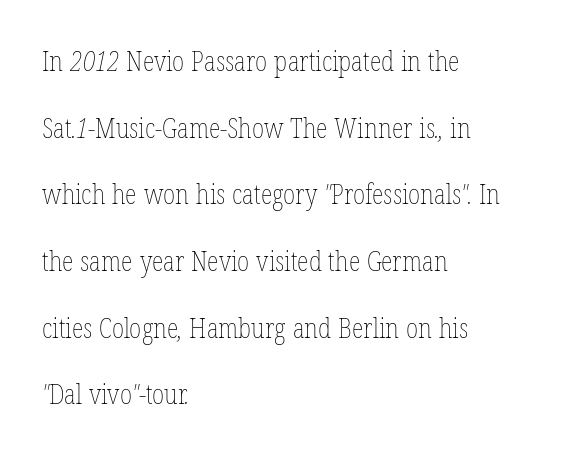
Each line starts at the same left margin while the right side varies. In terms of leading, this rendering errs on the spacious side. Vertical stems look standard width or narrower in stroke. No extra tracking has been applied to these lines.
